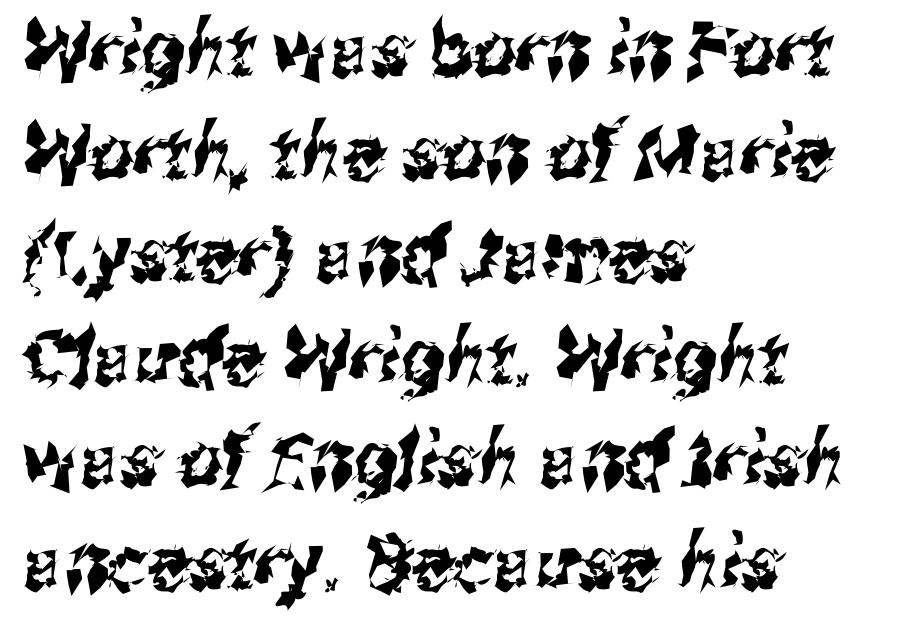
The image shows 76 px condensed sans-serif type; set left-aligned, normal line spacing (1.35x), normal letter spacing, not underlined; medium stroke contrast and a medium x-height.
